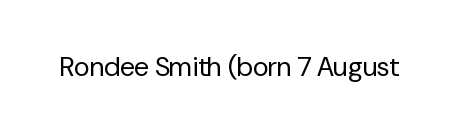
Q: Is the text bold? A: No.
Q: Is the text italic (slanted)? A: No, it is upright.
Q: Is the text underlined? A: No.
Q: Is the spacing between letters normal or unusually wide? A: Normal.
